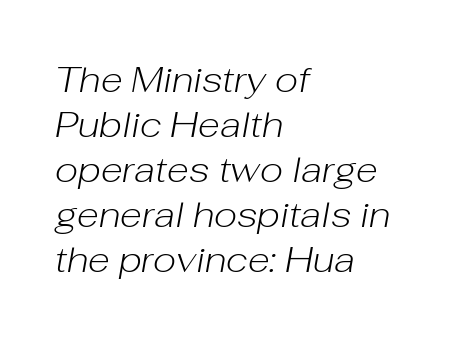
Q: Is the text bold? A: No.
Q: Is the text italic (slanted)? A: Yes, it leans right by about 10 degrees.
Q: Is the text underlined? A: No.
Q: How is the paragraph aligned? A: Left-aligned.
Q: Is the spacing between letters normal or unusually wide? A: Normal.
Q: Is the spacing between lines tight, normal or loose? A: Normal.
Q: Width (condensed, normal, or wide)? A: Normal.
Q: Stroke contrast? A: Low.
Q: x-height? A: Medium.
Q: Monospaced? A: No.
